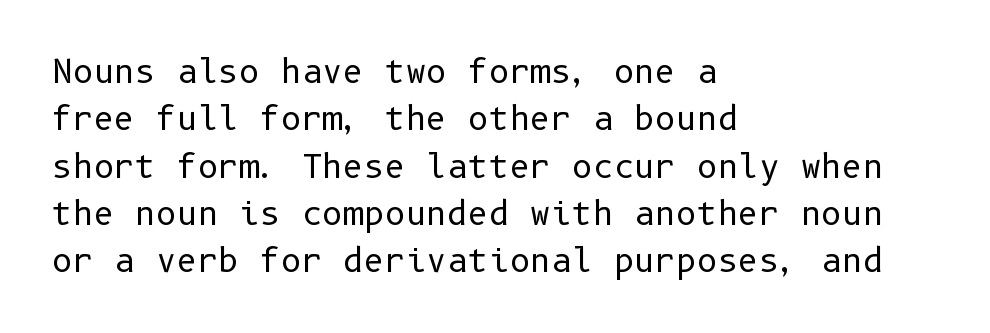
Beneath every word, the page is bare. Weight class: somewhere from thin through regular. The type is set solid horizontally, with unmodified tracking. The setting favours the left margin, as ordinary paragraphs usually do. The type sits square on the baseline with zero lean.
